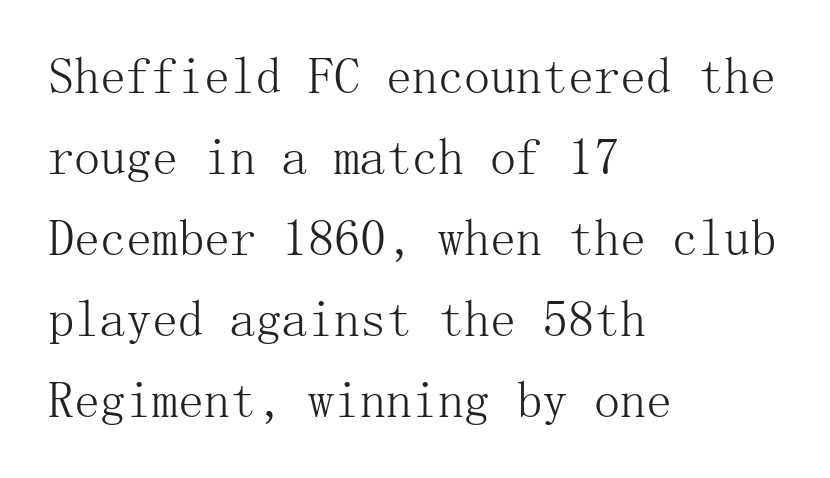
The image shows 52 px light serif type, upright; set left-aligned, normal line spacing (1.56x), normal letter spacing, not underlined; medium stroke contrast and a medium x-height.
